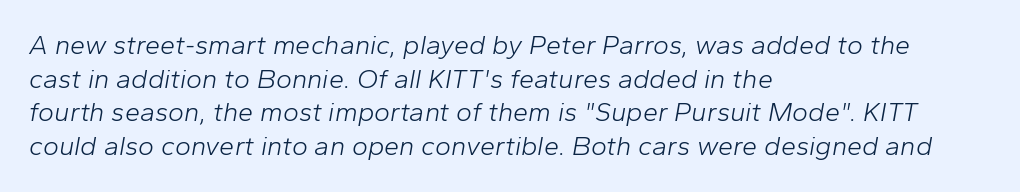
The image shows 27 px text type, italic (leaning right); set left-aligned, normal line spacing (1.25x), normal letter spacing, not underlined.
